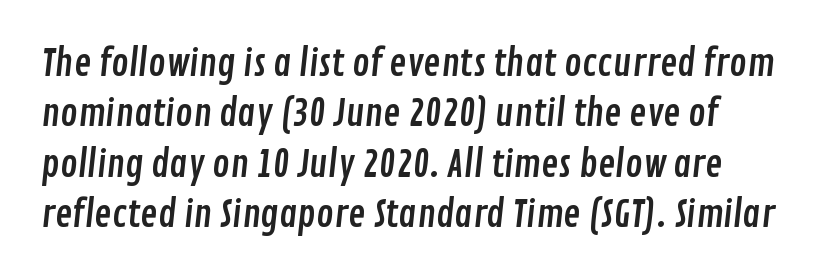
The image shows 36 px condensed sans-serif type; set normal line spacing (1.4x), normal letter spacing, not underlined; low stroke contrast and a medium x-height.
